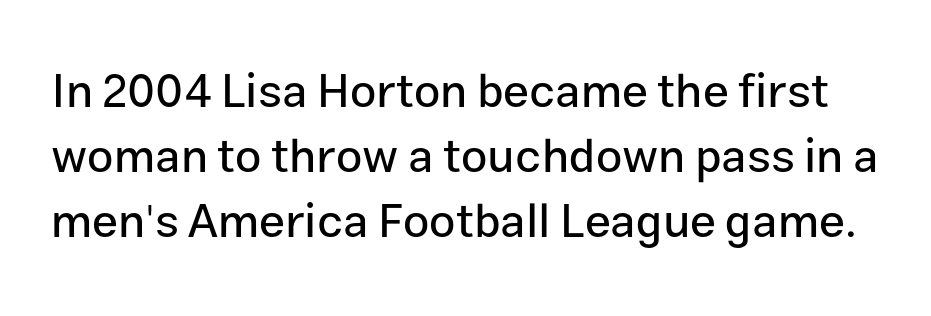
{"serif": "no", "italic": "no", "width": "normal", "stroke_contrast": "low", "x_height": "medium", "monospaced": "no", "underline": "no", "line_spacing": "normal", "line_spacing_ratio": 1.38, "letter_spacing": "normal", "letter_spacing_em": 0.0, "glyph_px": 47}
